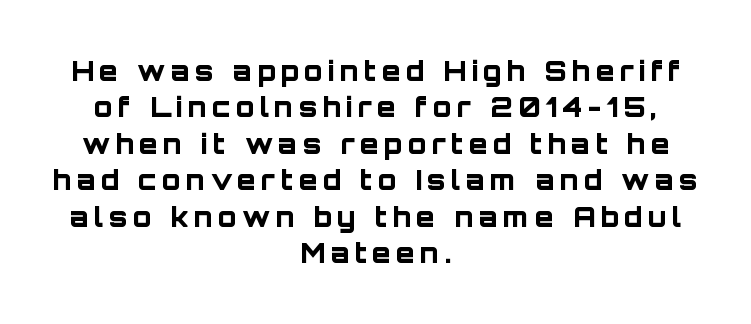
The image shows 27 px bold type, upright; set centered, normal line spacing (1.35x), unusually wide letter spacing (+0.2 em), not underlined.
